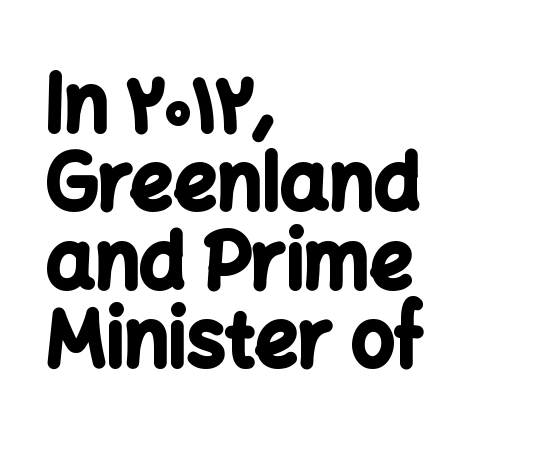
The image shows 76 px bold sans-serif type, upright; set left-aligned, tight line spacing (1.03x), normal letter spacing, not underlined; low stroke contrast and a medium x-height.
